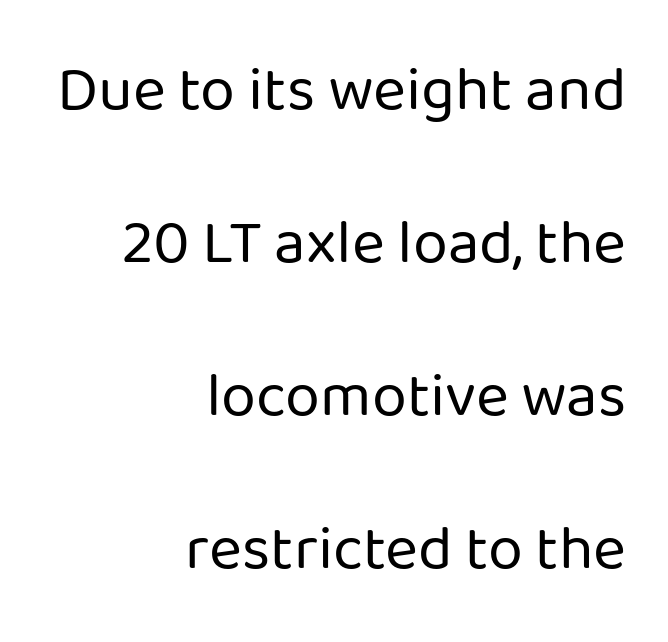
Check under the words: just untouched page. Is this a fixed-width face? No — the glyphs have proportional, varying widths. Glyph-to-glyph distance matches everyday printed text. Weight class: somewhere from thin through regular.
